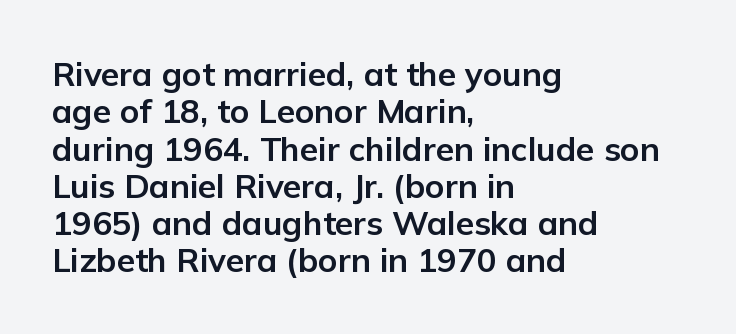
Q: Is the text bold? A: Yes.
Q: Is the text italic (slanted)? A: No, it is upright.
Q: Is the typeface a serif or a sans-serif typeface? A: Sans-serif.
Q: Is the text underlined? A: No.
Q: How is the paragraph aligned? A: Left-aligned.
Q: Is the spacing between letters normal or unusually wide? A: Normal.
Q: Is the spacing between lines tight, normal or loose? A: Tight.
Q: Width (condensed, normal, or wide)? A: Normal.
Q: Stroke contrast? A: Low.
Q: x-height? A: Medium.
Q: Monospaced? A: No.
